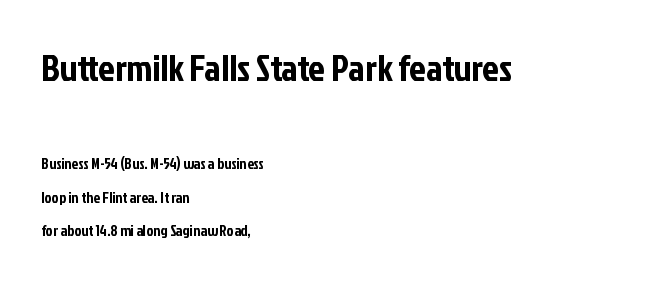
{"serif": "no", "italic": "no", "width": "condensed", "stroke_contrast": "low", "x_height": "medium", "monospaced": "no", "underline": "no", "align": "left", "line_spacing": "loose", "line_spacing_ratio": 2.21, "letter_spacing": "normal", "letter_spacing_em": 0.0, "larger_block": "first", "size_ratio": 2.47, "glyph_px": 37}
